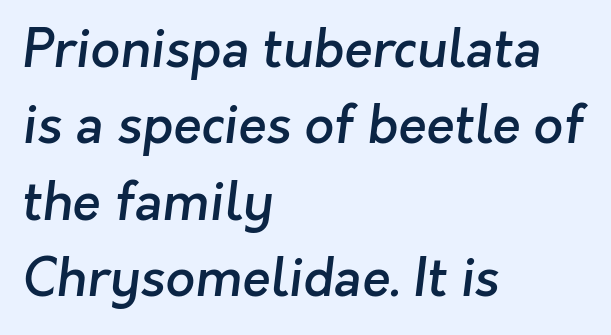
{"serif": "no", "bold": "semi", "weight": "semibold", "width": "normal", "stroke_contrast": "low", "x_height": "medium", "monospaced": "no", "underline": "no", "align": "left", "line_spacing": "normal", "line_spacing_ratio": 1.47, "letter_spacing": "normal", "letter_spacing_em": 0.0, "glyph_px": 52}
